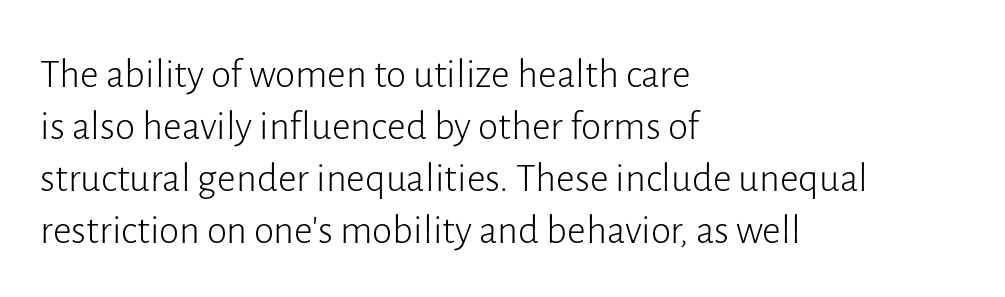
{"serif": "no", "italic": "no", "bold": "no", "weight": "light", "width": "normal", "stroke_contrast": "low", "x_height": "medium", "monospaced": "no", "underline": "no", "align": "left", "line_spacing": "normal", "line_spacing_ratio": 1.27, "letter_spacing": "normal", "letter_spacing_em": 0.0, "glyph_px": 41}
